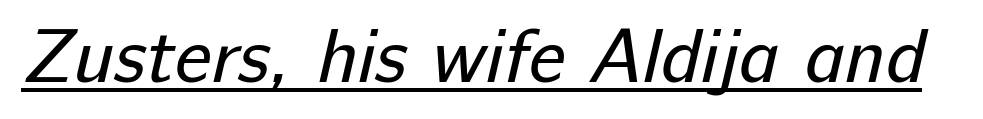
Q: Is the text bold? A: No.
Q: Is the typeface a serif or a sans-serif typeface? A: Sans-serif.
Q: Is the text underlined? A: Yes.
Q: Is the spacing between letters normal or unusually wide? A: Normal.
Q: Width (condensed, normal, or wide)? A: Normal.
Q: Stroke contrast? A: Low.
Q: x-height? A: Medium.
Q: Monospaced? A: No.
